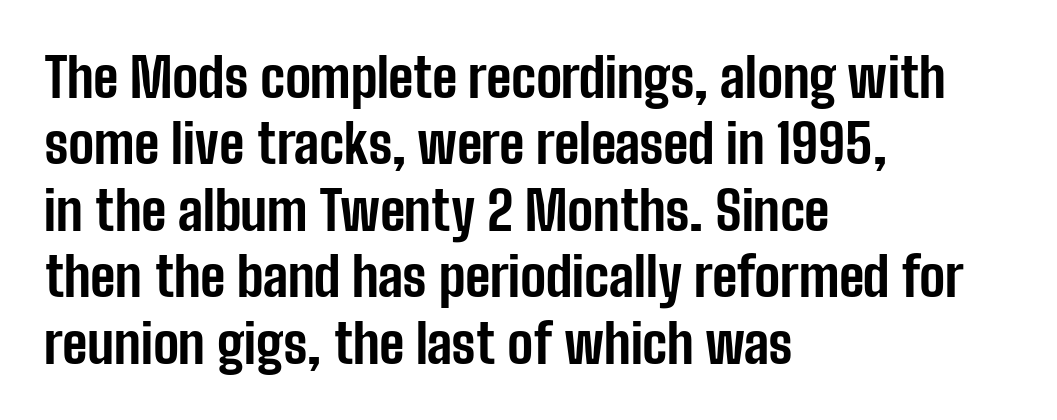
{"serif": "no", "italic": "no", "bold": "yes", "weight": "bold", "width": "condensed", "stroke_contrast": "low", "x_height": "medium", "monospaced": "no", "underline": "no", "align": "left", "line_spacing_ratio": 1.23, "letter_spacing": "normal", "letter_spacing_em": 0.0, "glyph_px": 54}
